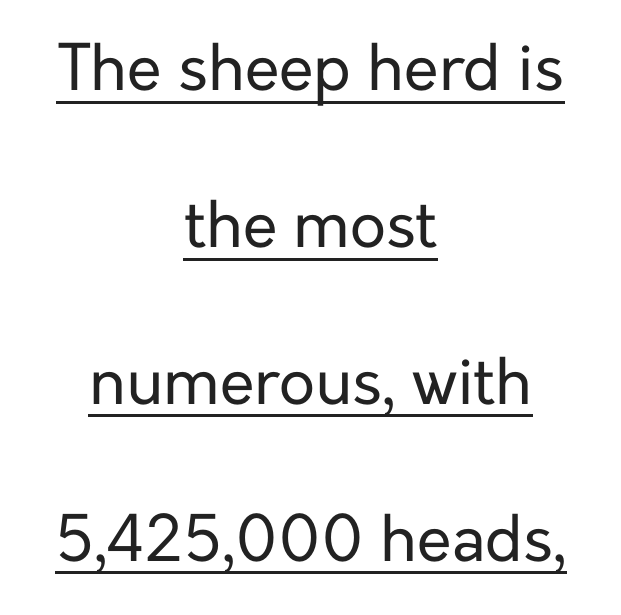
{"serif": "no", "italic": "no", "bold": "no", "weight": "regular", "width": "normal", "stroke_contrast": "low", "x_height": "medium", "monospaced": "no", "underline": "yes", "align": "center", "line_spacing": "loose", "line_spacing_ratio": 2.49, "letter_spacing": "normal", "letter_spacing_em": 0.0, "glyph_px": 63}
